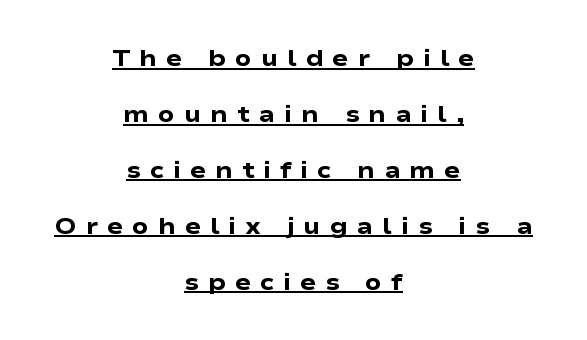
There is plenty of visible air inserted between adjacent glyphs. Quick note: underline on. Typeset on center — no edge is straight. Leading is clearly above the norm, producing a sparse column.
